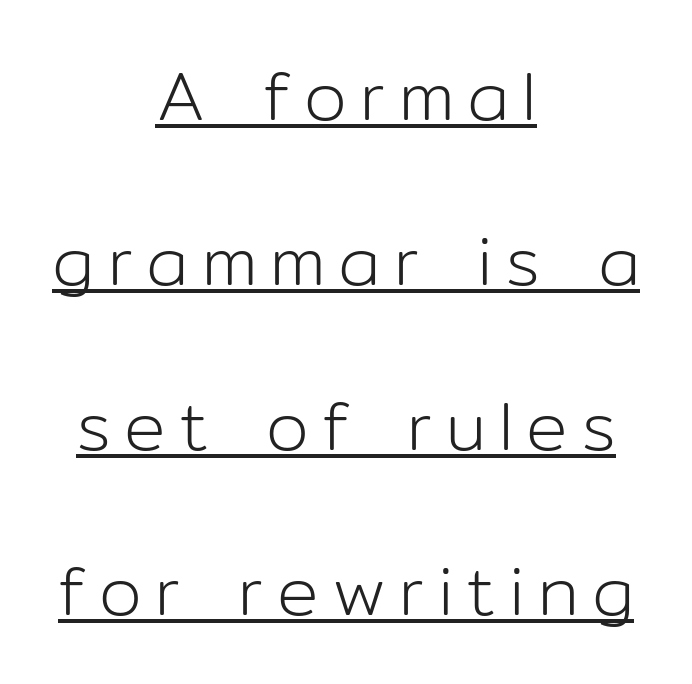
Character widths vary here, with narrow letters taking less room than wide ones. Quick note: interline space is abundant. This is the regular roman posture of the typeface. No letter is thick-stroked: the sample isn't bold.
